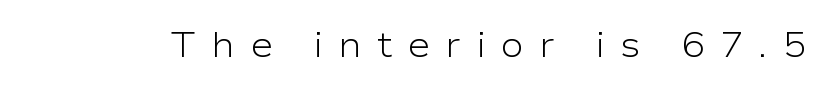
Q: Is the text bold? A: No.
Q: Is the text italic (slanted)? A: No, it is upright.
Q: Is the typeface a serif or a sans-serif typeface? A: Sans-serif.
Q: Is the text underlined? A: No.
Q: Is the spacing between letters normal or unusually wide? A: Unusually wide.
Q: Width (condensed, normal, or wide)? A: Wide.
Q: Stroke contrast? A: Low.
Q: x-height? A: Medium.
Q: Monospaced? A: No.
